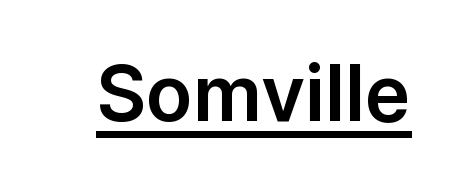
Quick note: not italic, upright. The rendering uses the underline text-decoration. This is sans-serif lettering, the kind often seen on screens and signage. The passage shown is typed in a proportional face where columns would drift.
